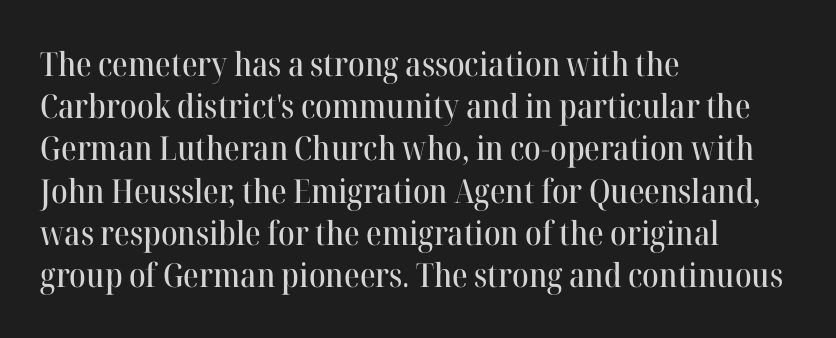
Q: Is the text italic (slanted)? A: No, it is upright.
Q: Is the typeface a serif or a sans-serif typeface? A: Serif.
Q: Is the text underlined? A: No.
Q: How is the paragraph aligned? A: Left-aligned.
Q: Is the spacing between letters normal or unusually wide? A: Normal.
Q: Is the spacing between lines tight, normal or loose? A: Normal.
Q: Width (condensed, normal, or wide)? A: Normal.
Q: Stroke contrast? A: High.
Q: x-height? A: Medium.
Q: Monospaced? A: No.
